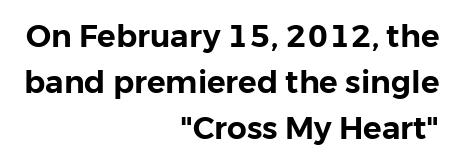
Letterform terminals end flat and unadorned throughout the passage. The compositor pushed each line to the right boundary. This is the regular roman posture of the typeface. Compared with typical paragraphs, the rows here are spaced about the same.
